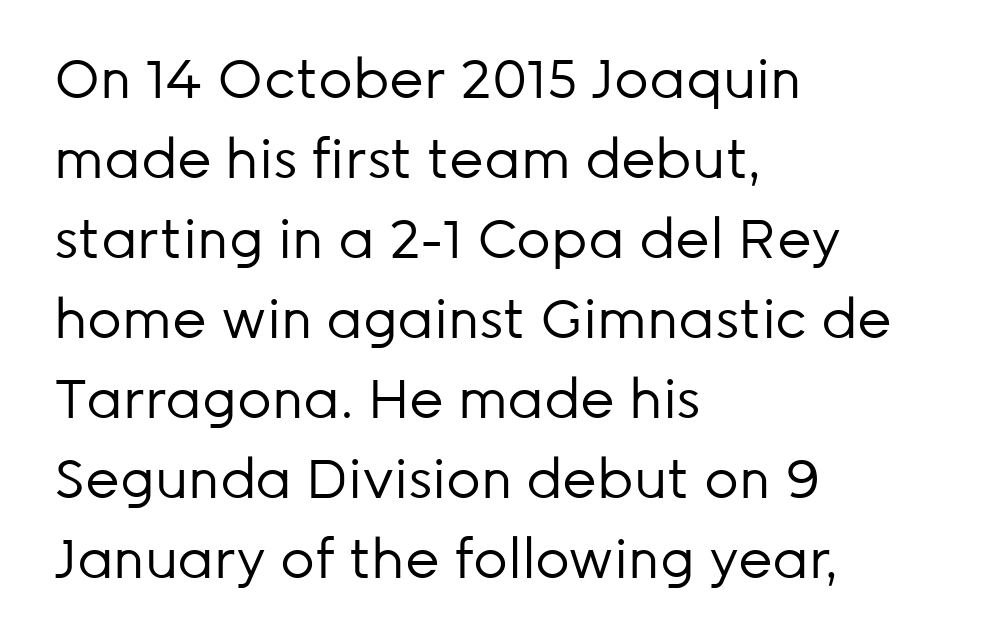
{"serif": "no", "italic": "no", "bold": "no", "weight": "regular", "width": "normal", "stroke_contrast": "low", "x_height": "medium", "monospaced": "no", "underline": "no", "align": "left", "line_spacing": "normal", "line_spacing_ratio": 1.48, "letter_spacing": "normal", "letter_spacing_em": 0.0, "glyph_px": 54}
